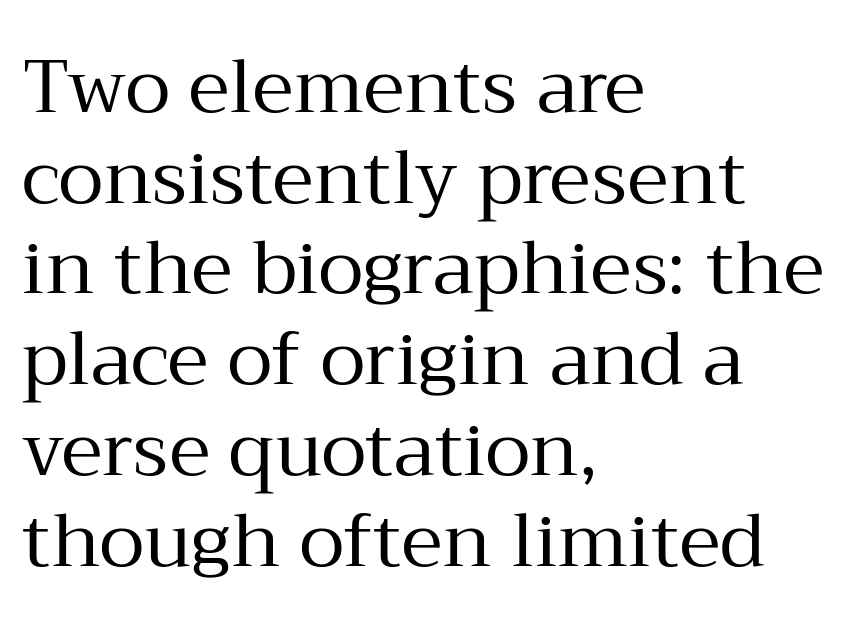
Q: Is the text bold? A: No.
Q: Is the text italic (slanted)? A: No, it is upright.
Q: Is the typeface a serif or a sans-serif typeface? A: Serif.
Q: Is the text underlined? A: No.
Q: How is the paragraph aligned? A: Left-aligned.
Q: Is the spacing between letters normal or unusually wide? A: Normal.
Q: Width (condensed, normal, or wide)? A: Normal.
Q: Stroke contrast? A: Medium.
Q: x-height? A: Medium.
Q: Monospaced? A: No.
